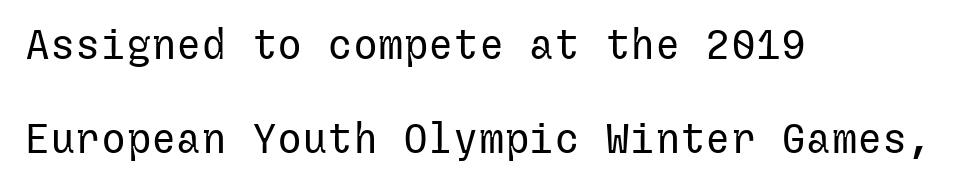
{"serif": "no", "italic": "no", "bold": "no", "weight": "regular", "width": "normal", "stroke_contrast": "low", "x_height": "medium", "underline": "no", "align": "left", "line_spacing": "loose", "line_spacing_ratio": 2.25, "letter_spacing": "normal", "letter_spacing_em": 0.0, "glyph_px": 42}
